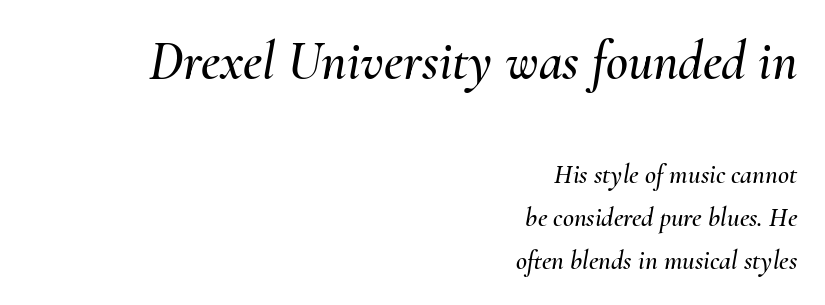
Q: Is the text italic (slanted)? A: Yes, it leans right by about 10 degrees.
Q: Is the text underlined? A: No.
Q: How is the paragraph aligned? A: Right-aligned.
Q: Is the spacing between letters normal or unusually wide? A: Normal.
Q: Is the spacing between lines tight, normal or loose? A: Normal.
Q: Which block of text is set in a larger size, the first (top) or the second (bottom)? A: The first (top) one.
Q: Width (condensed, normal, or wide)? A: Normal.
Q: Stroke contrast? A: Medium.
Q: x-height? A: Small.
Q: Monospaced? A: No.
